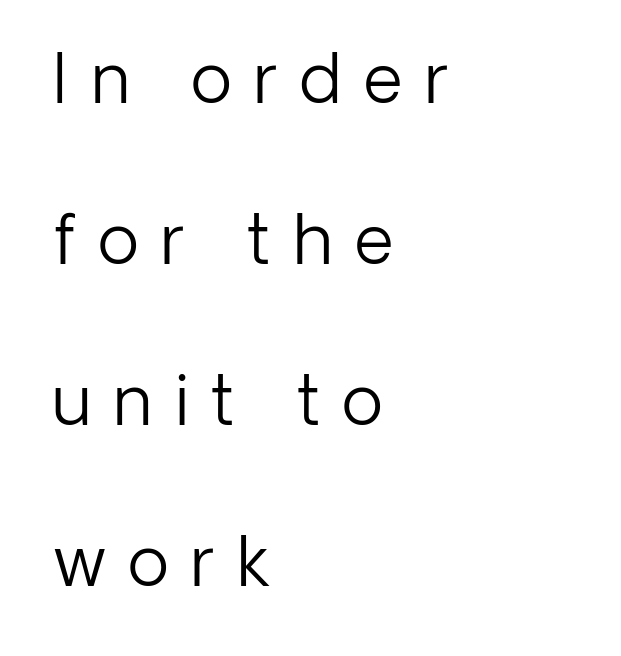
Q: Is the text bold? A: No.
Q: Is the text italic (slanted)? A: No, it is upright.
Q: Is the typeface a serif or a sans-serif typeface? A: Sans-serif.
Q: Is the text underlined? A: No.
Q: How is the paragraph aligned? A: Left-aligned.
Q: Is the spacing between letters normal or unusually wide? A: Unusually wide.
Q: Is the spacing between lines tight, normal or loose? A: Loose.
Q: Width (condensed, normal, or wide)? A: Normal.
Q: Stroke contrast? A: Low.
Q: x-height? A: Medium.
Q: Monospaced? A: No.
